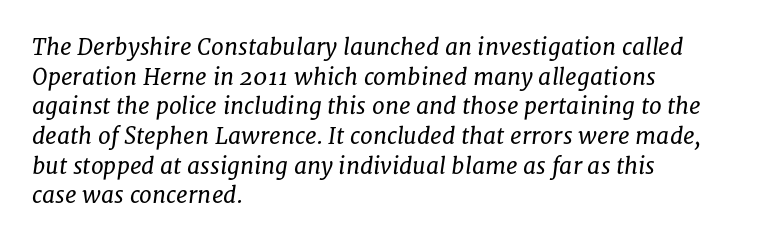
A quiet, ordinary-to-light weight characterises the typeface. Underlining? Definitely not there. No extra tracking has been applied to these lines. These lines stack with their left ends in a neat column. There's an unmistakable incline to the writing here.
